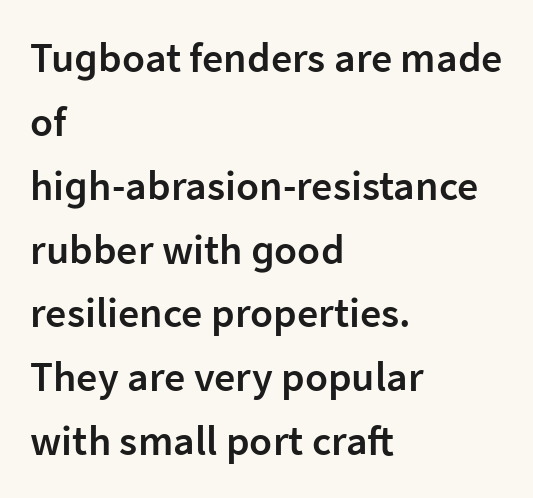
{"serif": "no", "italic": "no", "bold": "semi", "weight": "semibold", "width": "normal", "stroke_contrast": "low", "x_height": "medium", "monospaced": "no", "underline": "no", "align": "left", "line_spacing": "normal", "line_spacing_ratio": 1.52, "letter_spacing": "normal", "letter_spacing_em": 0.0, "glyph_px": 42}
